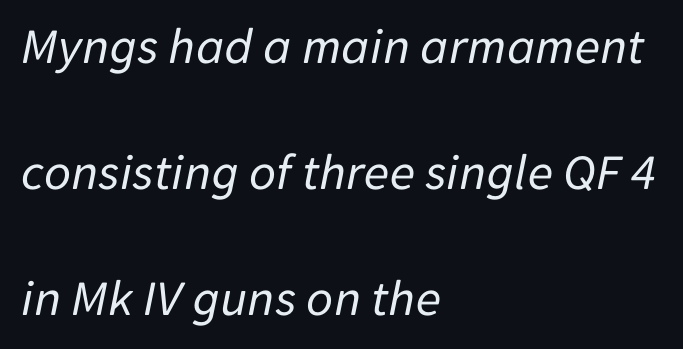
In terms of posture, this sample is oblique. The foot of each line stays bare and open. Honestly, the rows look like they've been pulled way apart. The ragged edge is on the right, which tells us the setting is flush left.
